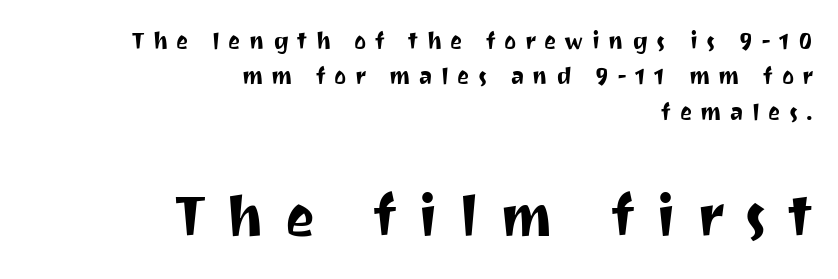
The image shows 57 px sans-serif type, upright; set right-aligned, normal line spacing (1.54x), unusually wide letter spacing (+0.36 em), not underlined; the second (bottom) block is 2.48x larger; medium stroke contrast and a medium x-height.
